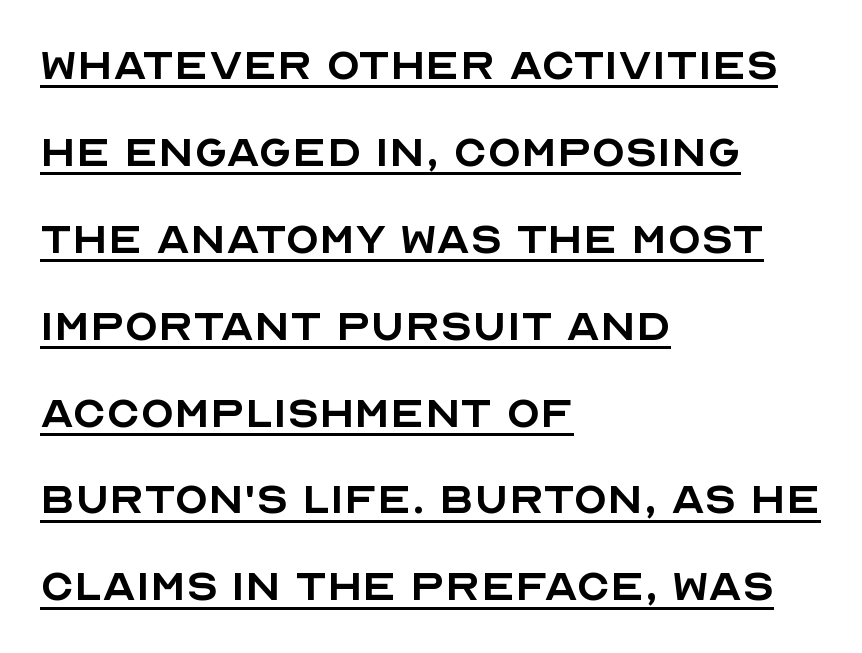
{"serif": "no", "italic": "no", "bold": "no", "weight": "regular", "width": "normal", "x_height": "large", "monospaced": "no", "underline": "yes", "align": "left", "line_spacing": "normal", "line_spacing_ratio": 1.58, "letter_spacing": "normal", "letter_spacing_em": 0.0, "glyph_px": 55}
